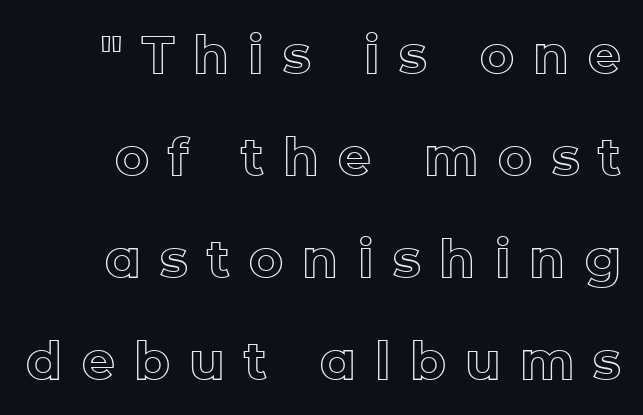
The gaps between neighbouring characters are conspicuously large. The space between consecutive lines is lavish. Decoration check: the copy has no underline. Spacing verdict: proportional, widths tailored to each character. Upright lettering throughout.
